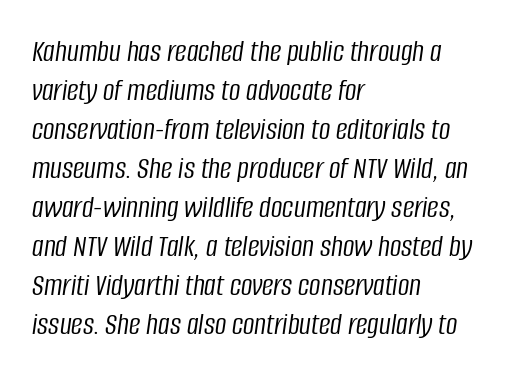
{"italic": "yes", "lean": "right", "slant_degrees": 8, "bold": "no", "weight": "light", "width": "condensed", "stroke_contrast": "low", "x_height": "large", "monospaced": "no", "underline": "no", "align": "left", "line_spacing_ratio": 1.22, "letter_spacing": "normal", "letter_spacing_em": 0.0, "glyph_px": 32}
